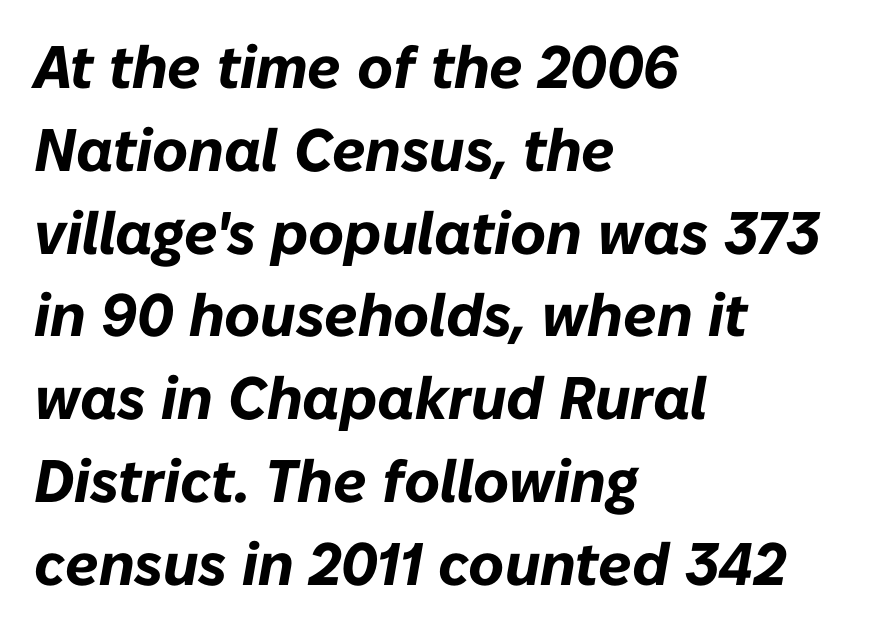
Q: Is the text bold? A: Yes.
Q: Is the text italic (slanted)? A: Yes, it leans right by about 10 degrees.
Q: Is the text underlined? A: No.
Q: How is the paragraph aligned? A: Left-aligned.
Q: Is the spacing between letters normal or unusually wide? A: Normal.
Q: Is the spacing between lines tight, normal or loose? A: Normal.
Q: Width (condensed, normal, or wide)? A: Normal.
Q: Stroke contrast? A: Low.
Q: x-height? A: Medium.
Q: Monospaced? A: No.
